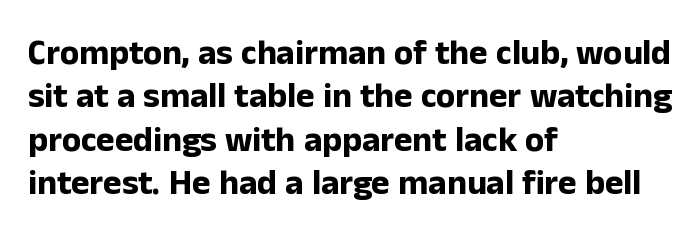
Q: Is the text bold? A: Yes.
Q: Is the text italic (slanted)? A: No, it is upright.
Q: Is the typeface a serif or a sans-serif typeface? A: Sans-serif.
Q: Is the text underlined? A: No.
Q: How is the paragraph aligned? A: Left-aligned.
Q: Is the spacing between letters normal or unusually wide? A: Normal.
Q: Width (condensed, normal, or wide)? A: Normal.
Q: Stroke contrast? A: Low.
Q: x-height? A: Medium.
Q: Monospaced? A: No.
